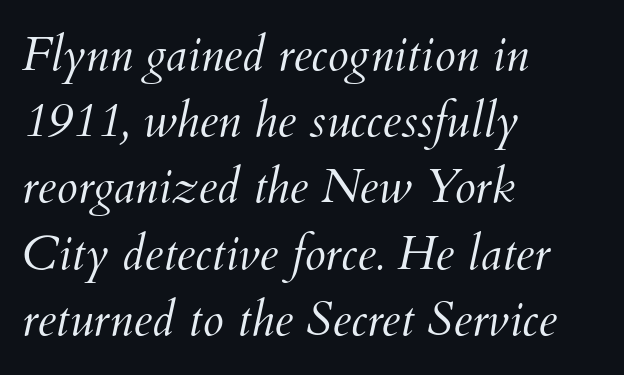
{"italic": "yes", "lean": "right", "slant_degrees": 12, "bold": "no", "weight": "light", "width": "normal", "stroke_contrast": "medium", "x_height": "small", "monospaced": "no", "underline": "no", "align": "left", "line_spacing": "normal", "line_spacing_ratio": 1.38, "letter_spacing": "normal", "letter_spacing_em": 0.0, "glyph_px": 48}
